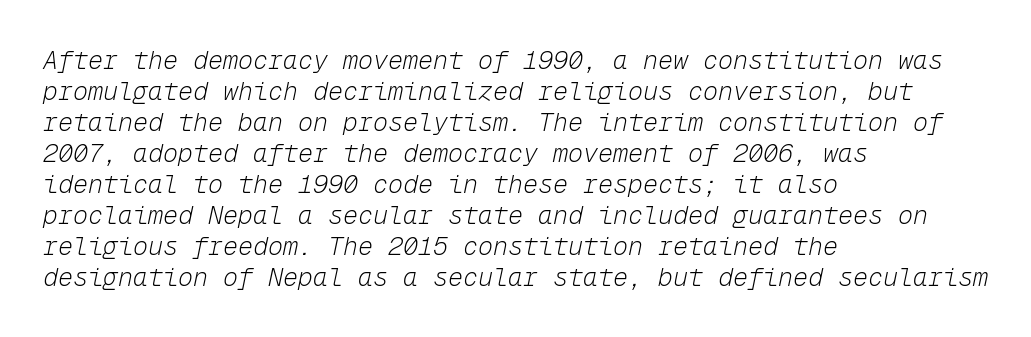
The passage is arranged the way most books set body copy — flush left. The gaps between neighbouring characters are ordinary and unremarkable. Slanted lettering throughout. The strokes carry an ordinary text weight at most.
